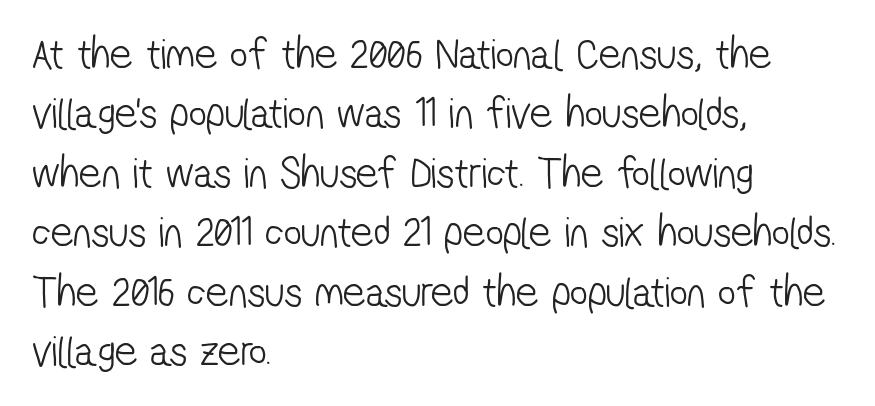
Q: Is the text bold? A: No.
Q: Is the typeface a serif or a sans-serif typeface? A: Sans-serif.
Q: Is the text underlined? A: No.
Q: How is the paragraph aligned? A: Left-aligned.
Q: Is the spacing between letters normal or unusually wide? A: Normal.
Q: Is the spacing between lines tight, normal or loose? A: Normal.
Q: Width (condensed, normal, or wide)? A: Condensed.
Q: Stroke contrast? A: Low.
Q: x-height? A: Medium.
Q: Monospaced? A: No.
